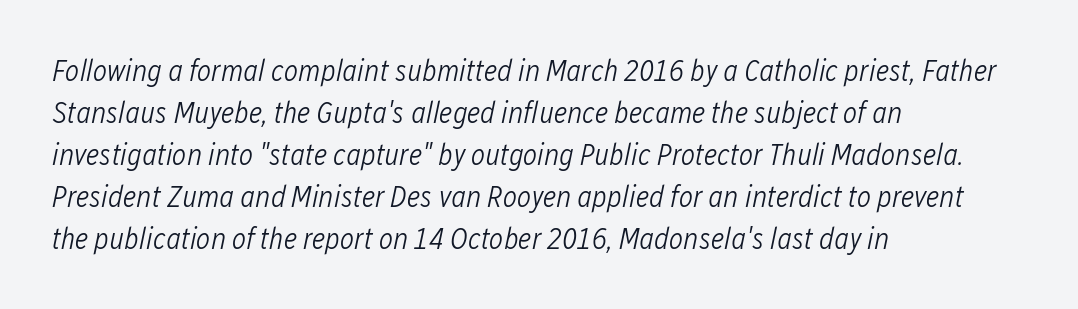
Q: Is the text bold? A: No.
Q: Is the text italic (slanted)? A: Yes, it leans right by about 12 degrees.
Q: Is the text underlined? A: No.
Q: How is the paragraph aligned? A: Left-aligned.
Q: Is the spacing between letters normal or unusually wide? A: Normal.
Q: Is the spacing between lines tight, normal or loose? A: Normal.
Q: Width (condensed, normal, or wide)? A: Condensed.
Q: Stroke contrast? A: Low.
Q: x-height? A: Medium.
Q: Monospaced? A: No.
